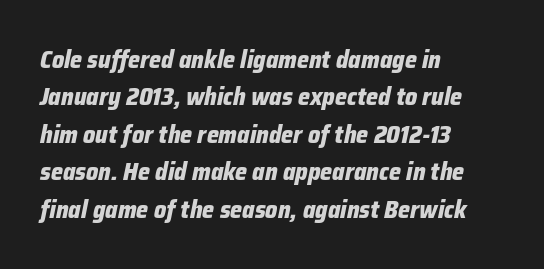
The image shows 24 px bold type, italic (leaning right); set left-aligned, normal line spacing (1.56x), normal letter spacing, not underlined.
